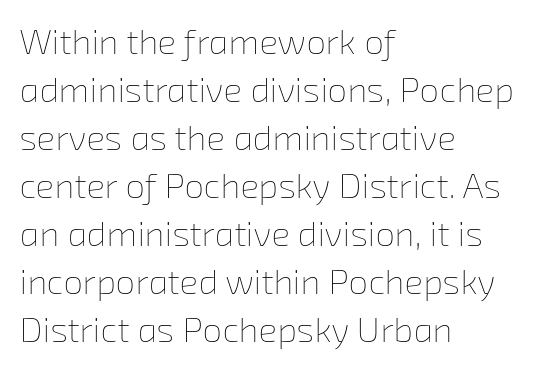
{"bold": "no", "weight": "thin", "width": "normal", "stroke_contrast": "low", "x_height": "medium", "monospaced": "no", "underline": "no", "align": "left", "line_spacing": "normal", "line_spacing_ratio": 1.37, "letter_spacing": "normal", "letter_spacing_em": 0.0, "glyph_px": 35}
